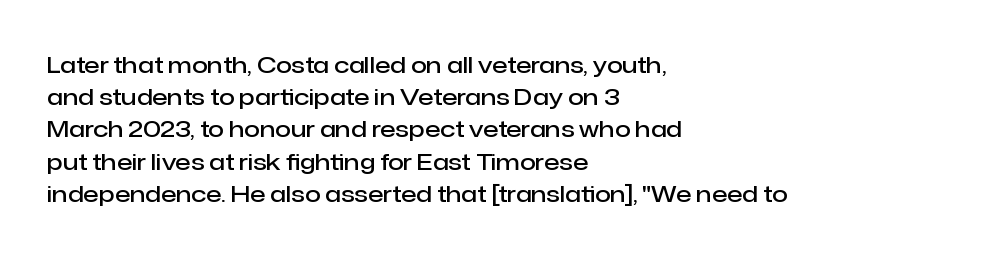
Q: Is the text bold? A: Semi-bold.
Q: Is the text italic (slanted)? A: No, it is upright.
Q: Is the text underlined? A: No.
Q: How is the paragraph aligned? A: Left-aligned.
Q: Is the spacing between letters normal or unusually wide? A: Normal.
Q: Is the spacing between lines tight, normal or loose? A: Normal.
